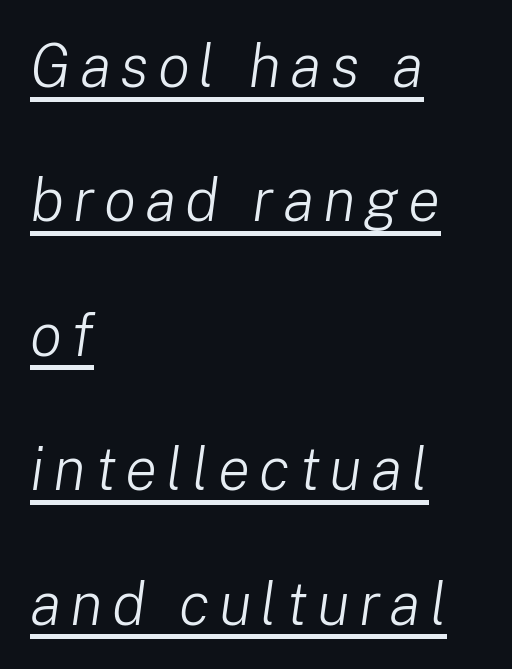
{"italic": "yes", "lean": "right", "slant_degrees": 8, "bold": "no", "weight": "light", "width": "normal", "stroke_contrast": "low", "x_height": "medium", "monospaced": "no", "underline": "yes", "align": "left", "line_spacing": "loose", "line_spacing_ratio": 2.24, "glyph_px": 60}
